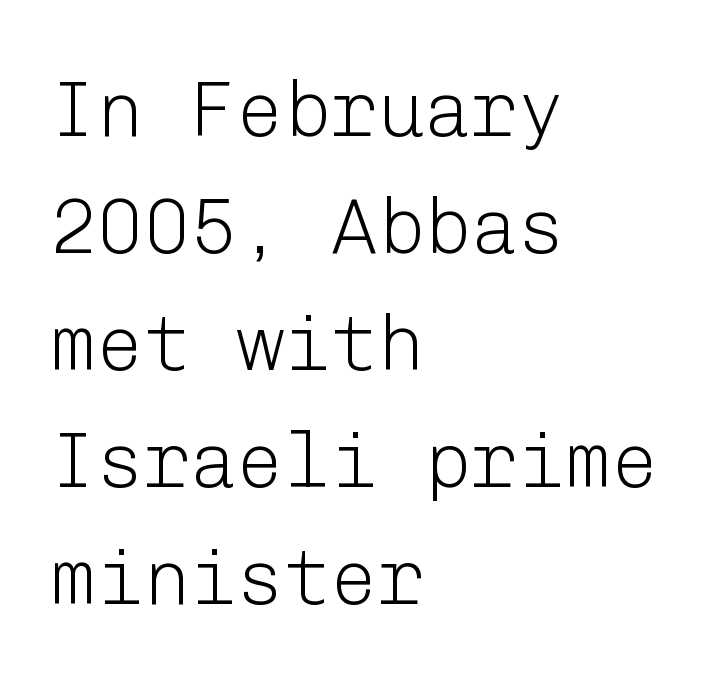
How would I describe the line gaps? Plain and ordinary. No chunkiness to these letters — they're not bold. No feet cap the strokes, marking this as sans-serif type. Has an underline been added? It has not.
